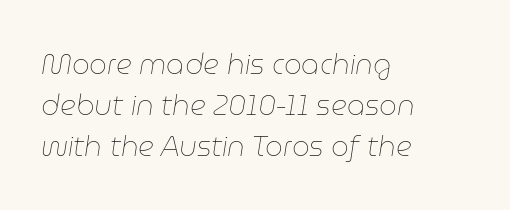
Q: Is the text bold? A: No.
Q: Is the text italic (slanted)? A: Yes, it leans right by about 9 degrees.
Q: Is the text underlined? A: No.
Q: How is the paragraph aligned? A: Left-aligned.
Q: Is the spacing between letters normal or unusually wide? A: Normal.
Q: Is the spacing between lines tight, normal or loose? A: Normal.
Q: Width (condensed, normal, or wide)? A: Normal.
Q: Stroke contrast? A: Low.
Q: x-height? A: Medium.
Q: Monospaced? A: No.
